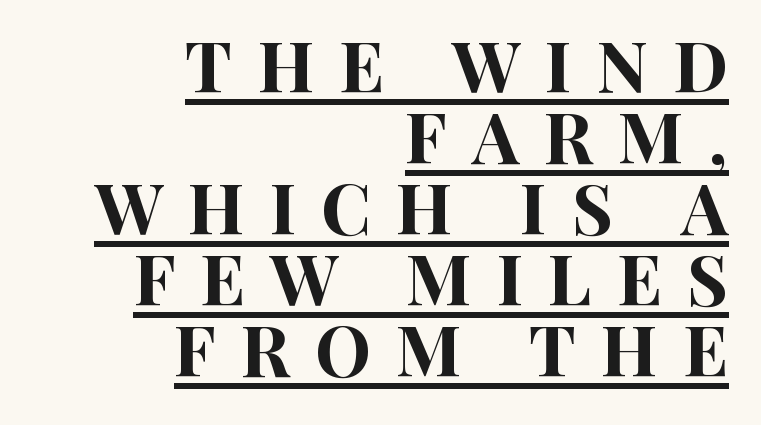
These lines are rendered in a variable-pitch font. The vertical gap from one line to the next is small. Stroke terminals: plain, sans-serif. Alignment: flush right. If you drew a line through each stem, it would be perfectly vertical.
